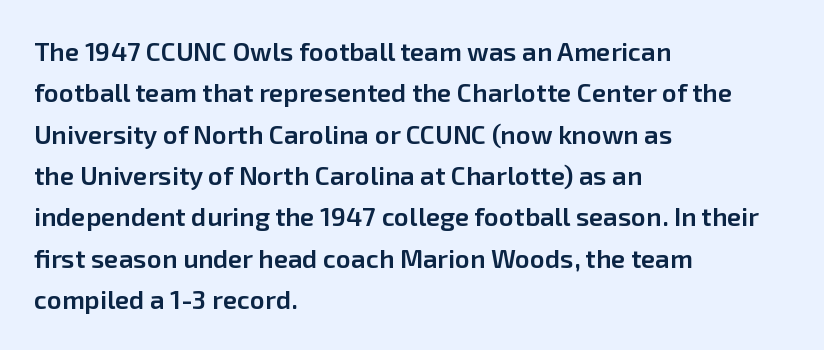
Q: Is the text bold? A: Semi-bold.
Q: Is the text italic (slanted)? A: No, it is upright.
Q: Is the text underlined? A: No.
Q: How is the paragraph aligned? A: Left-aligned.
Q: Is the spacing between letters normal or unusually wide? A: Normal.
Q: Is the spacing between lines tight, normal or loose? A: Normal.
